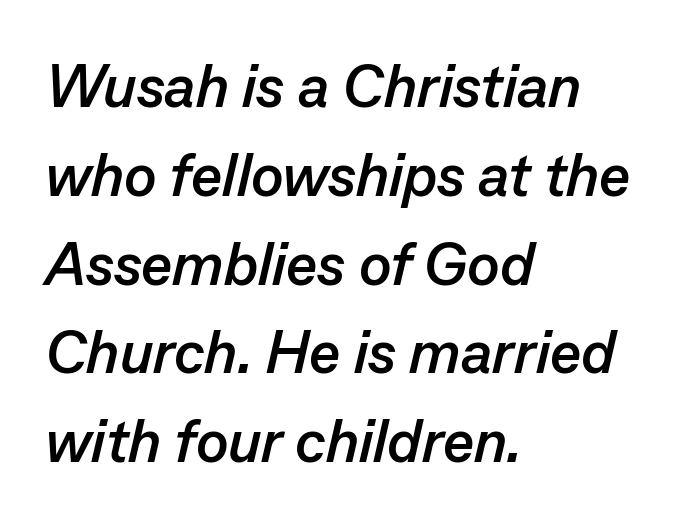
Q: Is the text bold? A: Yes.
Q: Is the text italic (slanted)? A: Yes, it leans right by about 13 degrees.
Q: Is the text underlined? A: No.
Q: How is the paragraph aligned? A: Left-aligned.
Q: Is the spacing between letters normal or unusually wide? A: Normal.
Q: Is the spacing between lines tight, normal or loose? A: Normal.
Q: Width (condensed, normal, or wide)? A: Normal.
Q: Stroke contrast? A: Low.
Q: x-height? A: Medium.
Q: Monospaced? A: No.
